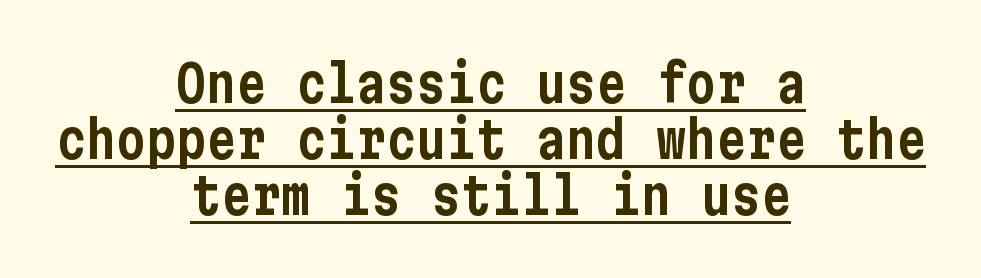
{"serif": "no", "italic": "no", "width": "condensed", "stroke_contrast": "low", "x_height": "medium", "underline": "yes", "align": "center", "line_spacing": "tight", "line_spacing_ratio": 1.12, "letter_spacing": "normal", "letter_spacing_em": 0.0, "glyph_px": 50}
